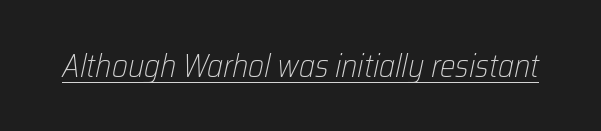
{"italic": "yes", "lean": "right", "slant_degrees": 12, "bold": "no", "weight": "light", "width": "condensed", "stroke_contrast": "low", "x_height": "medium", "monospaced": "no", "underline": "yes", "letter_spacing": "normal", "letter_spacing_em": 0.0, "glyph_px": 33}
